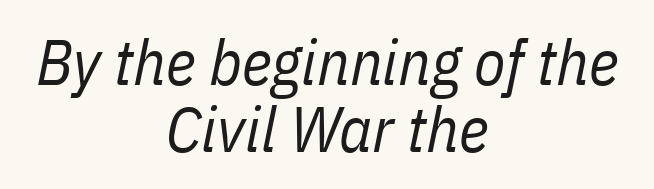
{"italic": "yes", "lean": "right", "slant_degrees": 11, "bold": "no", "weight": "regular", "width": "condensed", "stroke_contrast": "low", "x_height": "medium", "monospaced": "no", "underline": "no", "align": "center", "line_spacing": "tight", "line_spacing_ratio": 1.04, "letter_spacing": "normal", "letter_spacing_em": 0.0, "glyph_px": 64}
